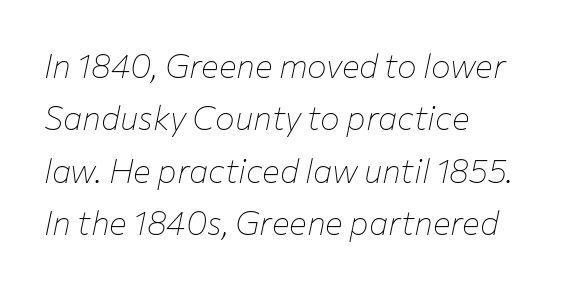
Q: Is the text bold? A: No.
Q: Is the text italic (slanted)? A: Yes, it leans right by about 12 degrees.
Q: Is the text underlined? A: No.
Q: How is the paragraph aligned? A: Left-aligned.
Q: Is the spacing between letters normal or unusually wide? A: Normal.
Q: Is the spacing between lines tight, normal or loose? A: Normal.
Q: Width (condensed, normal, or wide)? A: Normal.
Q: Stroke contrast? A: Low.
Q: x-height? A: Medium.
Q: Monospaced? A: No.
